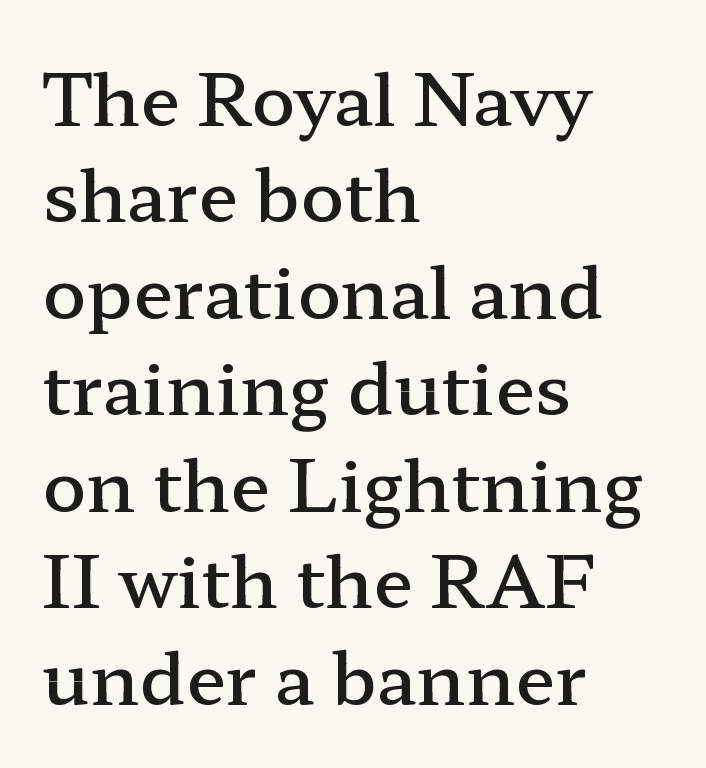
{"serif": "yes", "italic": "no", "bold": "semi", "weight": "semibold", "width": "wide", "stroke_contrast": "low", "x_height": "medium", "monospaced": "no", "underline": "no", "align": "left", "line_spacing": "normal", "line_spacing_ratio": 1.34, "letter_spacing": "normal", "letter_spacing_em": 0.0, "glyph_px": 72}
